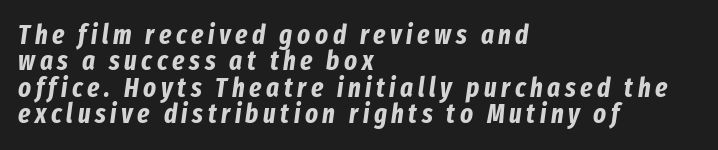
Q: Is the text bold? A: Yes.
Q: Is the text italic (slanted)? A: Yes, it leans right by about 8 degrees.
Q: Is the text underlined? A: No.
Q: How is the paragraph aligned? A: Left-aligned.
Q: Is the spacing between lines tight, normal or loose? A: Tight.
